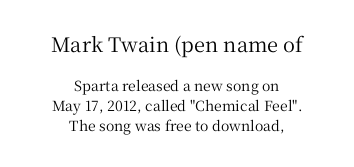
Q: Is the text italic (slanted)? A: No, it is upright.
Q: Is the text underlined? A: No.
Q: How is the paragraph aligned? A: Centered.
Q: Is the spacing between letters normal or unusually wide? A: Normal.
Q: Is the spacing between lines tight, normal or loose? A: Normal.
Q: Which block of text is set in a larger size, the first (top) or the second (bottom)? A: The first (top) one.
